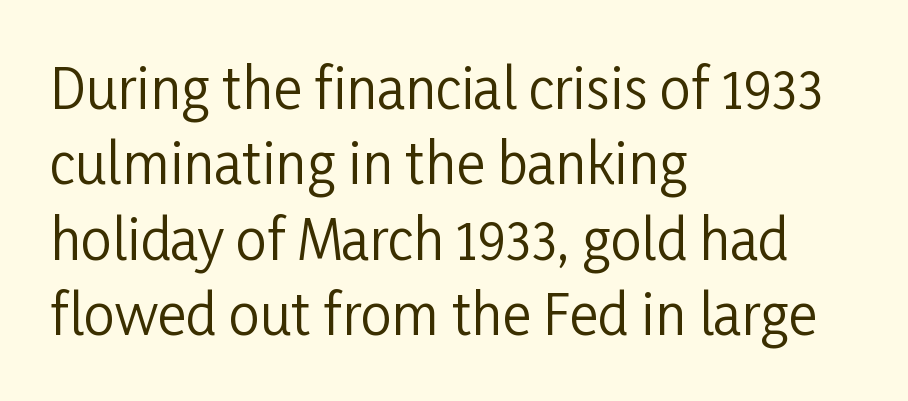
{"serif": "no", "italic": "no", "bold": "no", "weight": "regular", "width": "condensed", "stroke_contrast": "low", "x_height": "medium", "monospaced": "no", "underline": "no", "align": "left", "line_spacing": "normal", "line_spacing_ratio": 1.37, "letter_spacing": "normal", "letter_spacing_em": 0.0, "glyph_px": 55}
